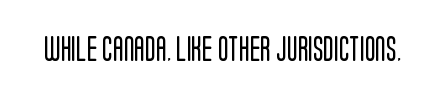
{"italic": "no", "bold": "no", "underline": "no", "letter_spacing": "normal", "letter_spacing_em": 0.0, "glyph_px": 25}
